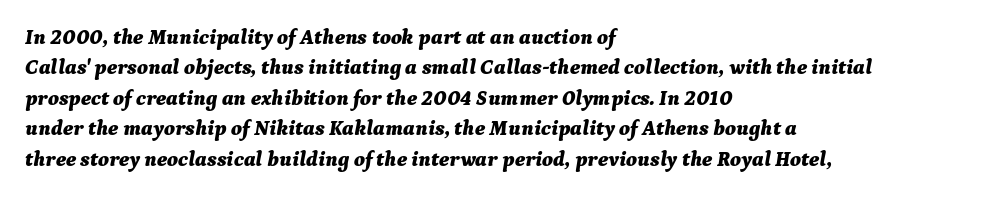
The image shows 21 px bold type, italic (leaning right); set left-aligned, normal line spacing (1.45x), normal letter spacing, not underlined.
